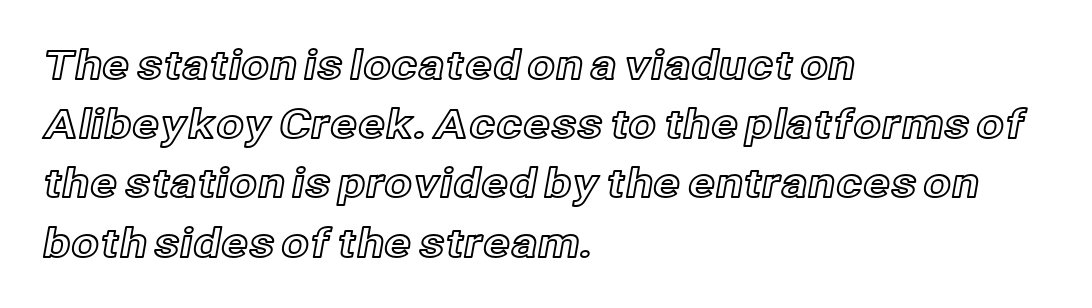
{"width": "normal", "x_height": "medium", "monospaced": "no", "underline": "no", "align": "left", "line_spacing": "normal", "line_spacing_ratio": 1.48, "letter_spacing": "normal", "letter_spacing_em": 0.0, "glyph_px": 40}
